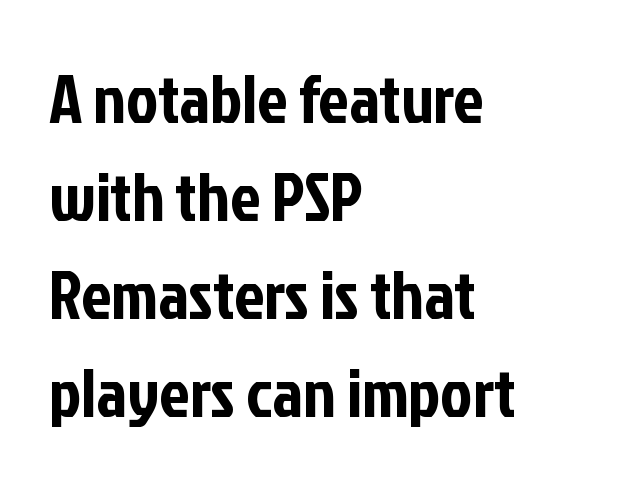
{"serif": "no", "italic": "no", "width": "condensed", "stroke_contrast": "low", "x_height": "medium", "monospaced": "no", "underline": "no", "align": "left", "line_spacing": "normal", "line_spacing_ratio": 1.44, "letter_spacing": "normal", "letter_spacing_em": 0.0, "glyph_px": 68}
